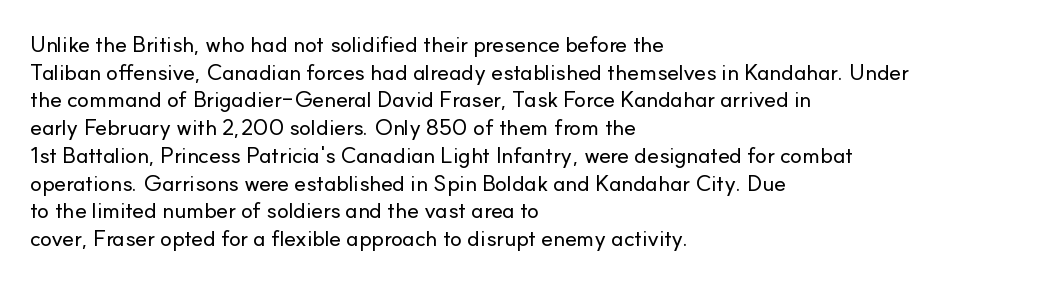
{"italic": "no", "underline": "no", "align": "left", "line_spacing": "normal", "line_spacing_ratio": 1.26, "letter_spacing": "normal", "letter_spacing_em": 0.0, "glyph_px": 22}
